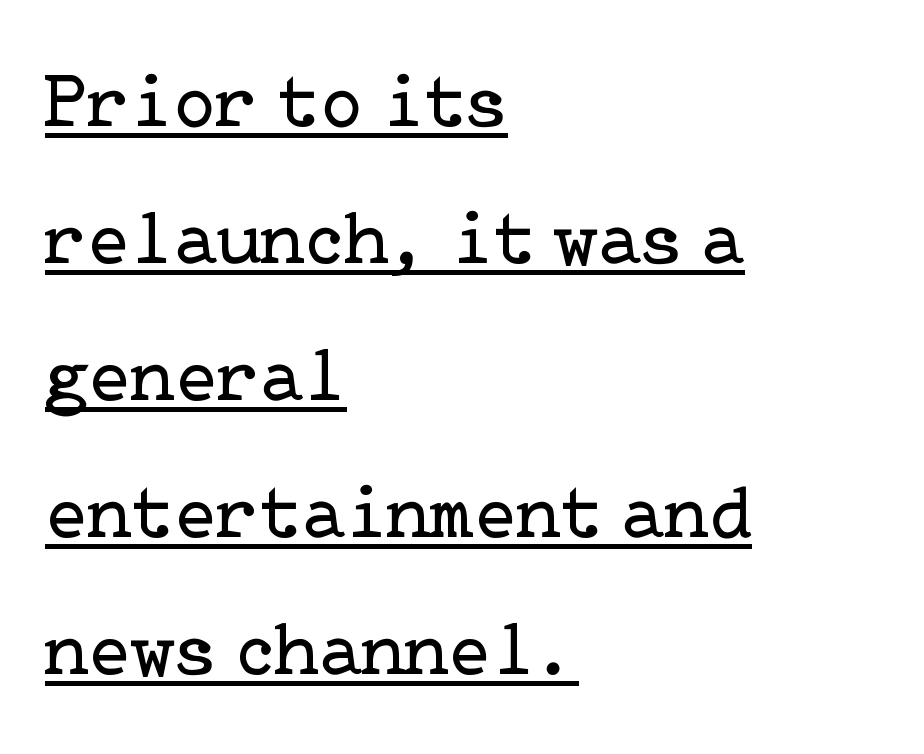
{"serif": "yes", "italic": "no", "bold": "no", "weight": "regular", "width": "normal", "stroke_contrast": "low", "x_height": "medium", "underline": "yes", "align": "left", "line_spacing_ratio": 1.78, "letter_spacing": "normal", "letter_spacing_em": 0.0, "glyph_px": 77}
